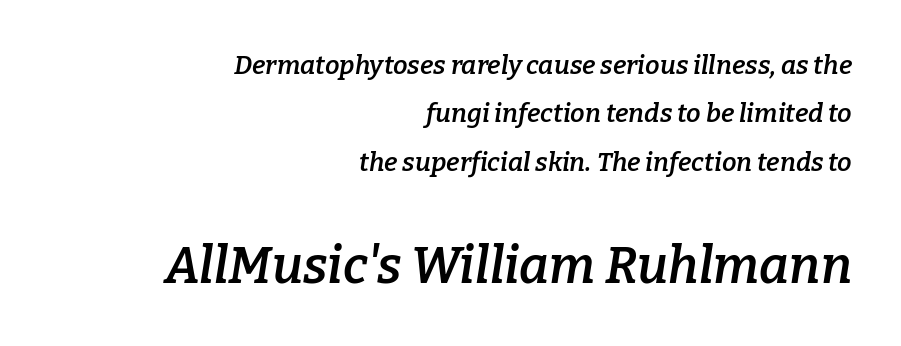
These lines keep a tight, regular rhythm from letter to letter. This rendering employs a face with finishing strokes, i.e., a serif. An italicized treatment has been applied to the whole sample. Small over large — that's the arrangement of the two blocks here. Reading down the block, your eye finds every line finishing at a fixed right position. No word sits above an underline.
